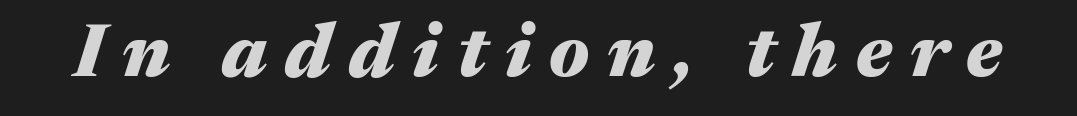
{"italic": "yes", "lean": "right", "slant_degrees": 17, "bold": "yes", "weight": "heavy", "width": "wide", "stroke_contrast": "medium", "x_height": "medium", "monospaced": "no", "underline": "no", "letter_spacing": "wide", "letter_spacing_em": 0.24, "glyph_px": 75}
